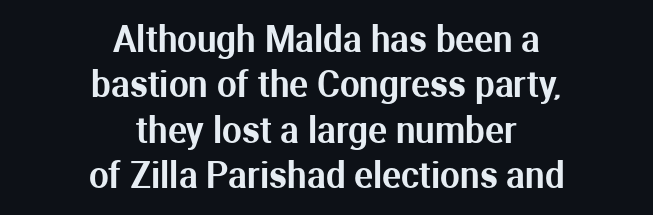
{"serif": "no", "italic": "no", "width": "normal", "stroke_contrast": "medium", "x_height": "medium", "monospaced": "no", "underline": "no", "align": "center", "line_spacing": "normal", "line_spacing_ratio": 1.3, "letter_spacing": "normal", "letter_spacing_em": 0.0, "glyph_px": 35}
